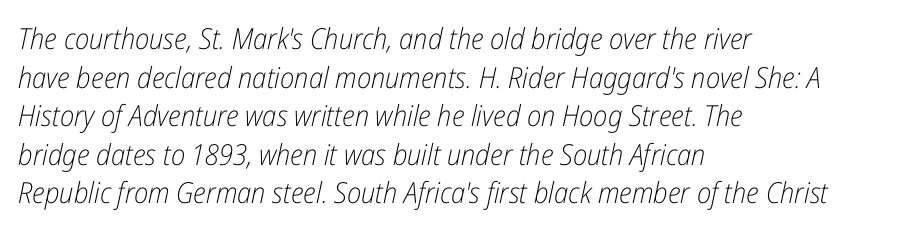
A normal amount of white space separates one row of letters from the next. What stands out about the letter spacing? Nothing — it is the standard amount. Leftover space on each line is placed entirely after the last word. No chunkiness to these letters — they're not bold. Proportional: the letters do not fall into vertical columns.
